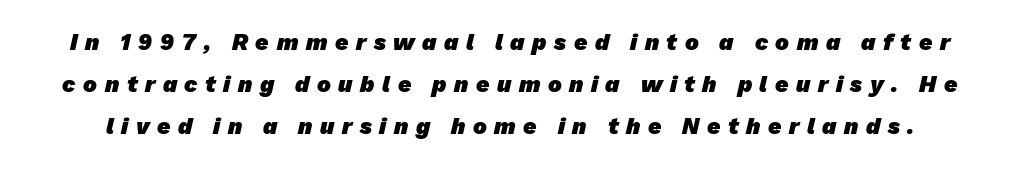
{"bold": "yes", "underline": "no", "line_spacing_ratio": 1.83, "letter_spacing": "wide", "letter_spacing_em": 0.33, "glyph_px": 23}
